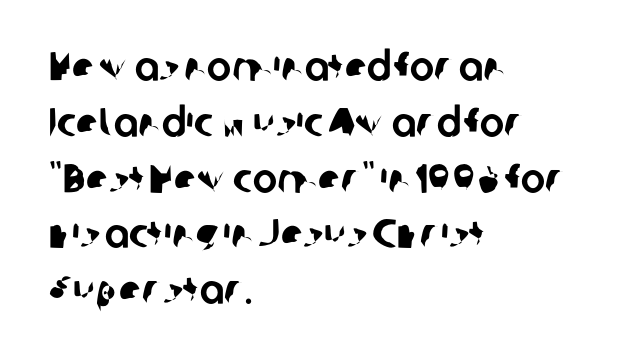
The image shows 41 px sans-serif type; set left-aligned, normal line spacing (1.36x), normal letter spacing, not underlined; low stroke contrast and a medium x-height.
